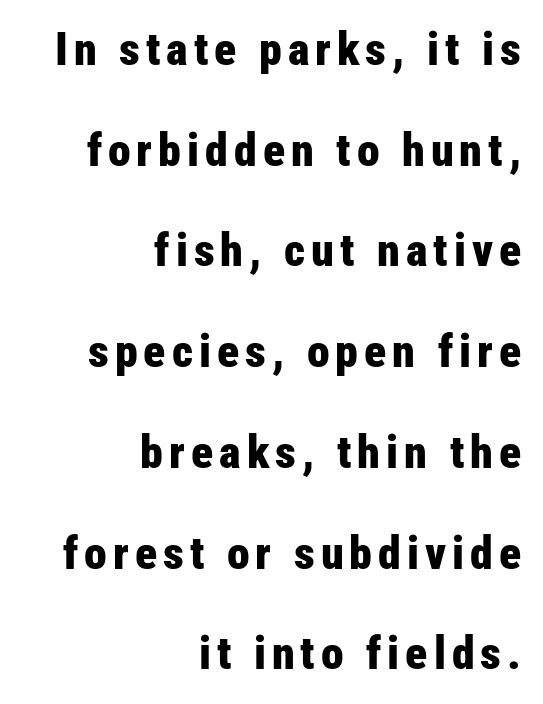
{"serif": "no", "italic": "no", "bold": "yes", "weight": "bold", "width": "condensed", "stroke_contrast": "low", "x_height": "medium", "monospaced": "no", "underline": "no", "align": "right", "line_spacing": "loose", "line_spacing_ratio": 2.19, "glyph_px": 46}
